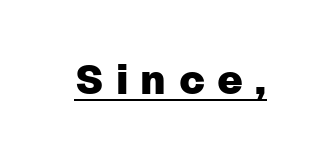
The image shows 41 px sans-serif type, upright; set unusually wide letter spacing (+0.3 em), underlined; low stroke contrast and a medium x-height.
